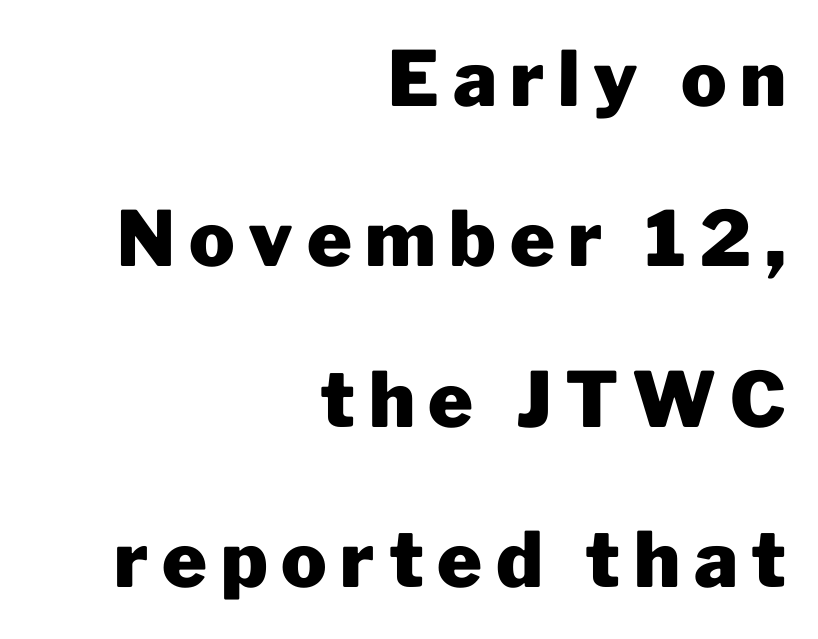
You can tell it's not italic because the verticals are truly vertical. Line endings align vertically; line beginnings do not. Words float on clear page, feet unadorned. Here the designer chose a conventional face with non-uniform glyph widths. Leading: increased. This is heavy type, rendered in bold.
